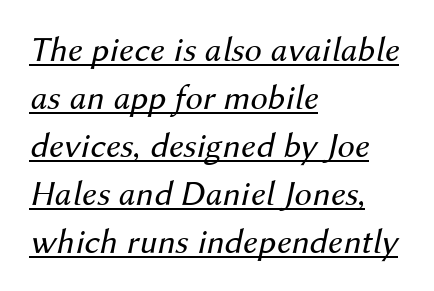
This rendering uses left alignment, leaving the right contour irregular. This sample uses an oblique cut, with every glyph tilted off the vertical. The rows are spaced the way most documents space them. Tracking here is standard; glyphs follow each other at the usual distance.
